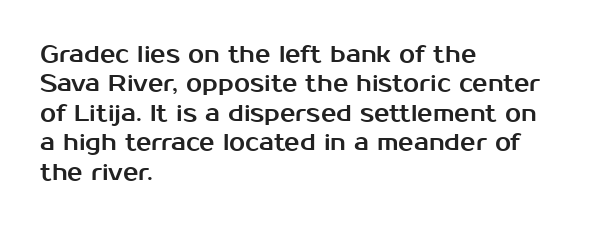
Q: Is the text italic (slanted)? A: No, it is upright.
Q: Is the text underlined? A: No.
Q: How is the paragraph aligned? A: Left-aligned.
Q: Is the spacing between letters normal or unusually wide? A: Normal.
Q: Is the spacing between lines tight, normal or loose? A: Normal.
